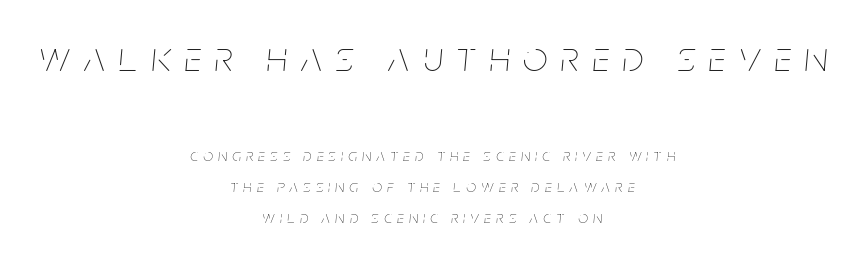
Q: Is the text bold? A: No.
Q: Is the text italic (slanted)? A: Yes, it leans right by about 5 degrees.
Q: Is the text underlined? A: No.
Q: How is the paragraph aligned? A: Centered.
Q: Is the spacing between letters normal or unusually wide? A: Unusually wide.
Q: Which block of text is set in a larger size, the first (top) or the second (bottom)? A: The first (top) one.
Q: Width (condensed, normal, or wide)? A: Condensed.
Q: Stroke contrast? A: Low.
Q: x-height? A: Large.
Q: Monospaced? A: No.
